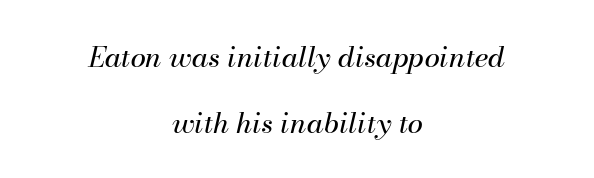
Q: Is the text bold? A: No.
Q: Is the text italic (slanted)? A: Yes, it leans right by about 13 degrees.
Q: Is the text underlined? A: No.
Q: How is the paragraph aligned? A: Centered.
Q: Is the spacing between letters normal or unusually wide? A: Normal.
Q: Is the spacing between lines tight, normal or loose? A: Loose.
Q: Width (condensed, normal, or wide)? A: Normal.
Q: Stroke contrast? A: Medium.
Q: x-height? A: Small.
Q: Monospaced? A: No.
